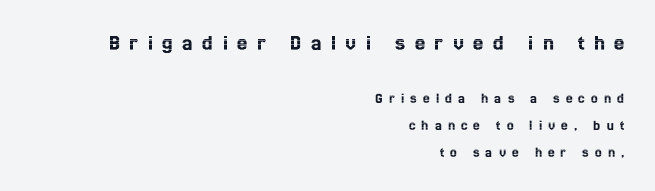
The image shows 23 px text type, upright; set right-aligned, line spacing 1.78x, unusually wide letter spacing (+0.41 em), not underlined; the first (top) block is 1.53x larger.
